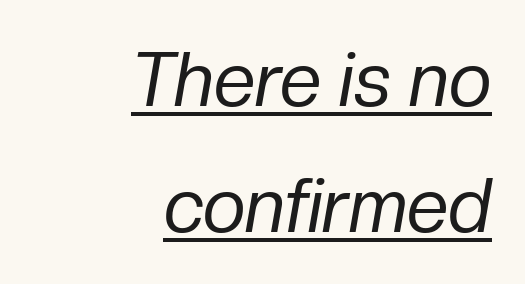
{"italic": "yes", "lean": "right", "slant_degrees": 10, "bold": "no", "weight": "regular", "width": "normal", "stroke_contrast": "low", "x_height": "medium", "monospaced": "no", "underline": "yes", "align": "right", "line_spacing": "normal", "line_spacing_ratio": 1.68, "letter_spacing": "normal", "letter_spacing_em": 0.0, "glyph_px": 75}
